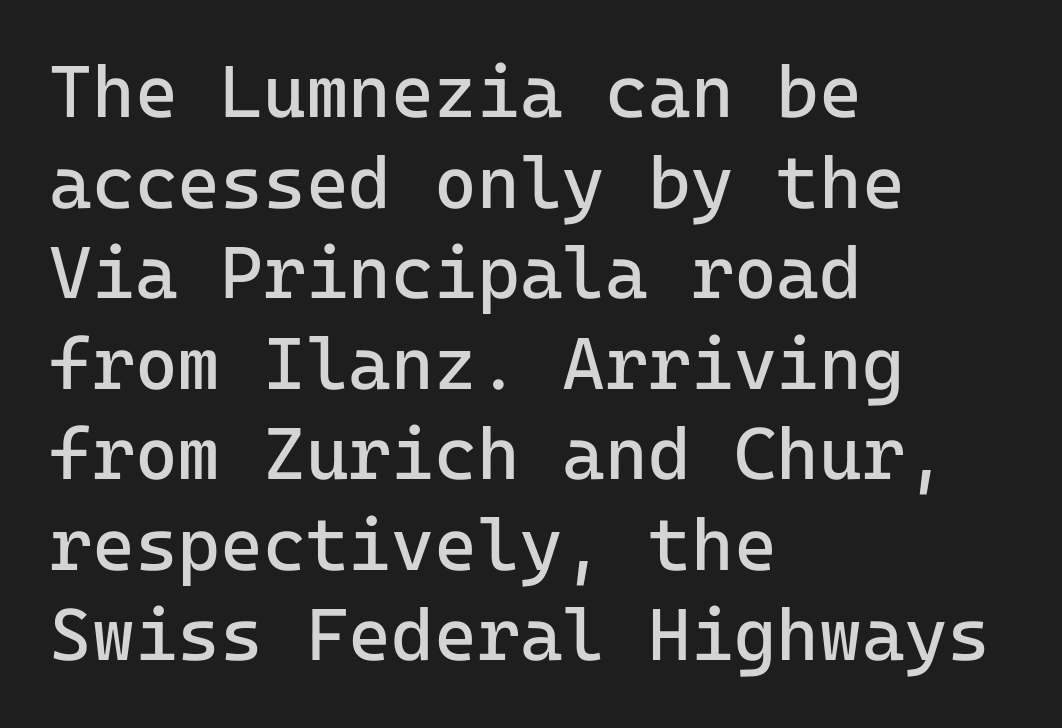
Glance below the letters and you will spot only blank space. Nothing heavy about these letters — not bold at all. Spacing verdict: monospaced, one width for all characters. Nope, no serifs anywhere on these letters. The typesetter chose a ragged-right arrangement here.
